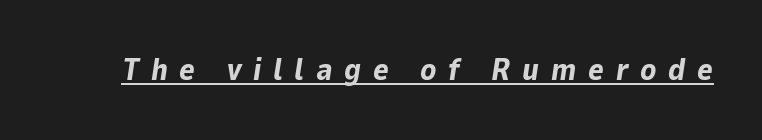
The image shows 30 px bold type, italic (leaning right); set unusually wide letter spacing (+0.39 em), underlined; low stroke contrast and a medium x-height.
